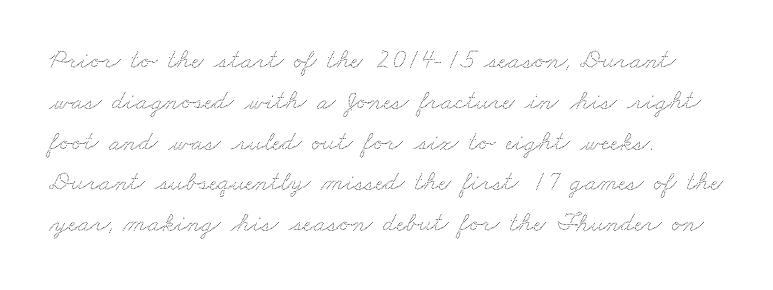
Q: Is the text underlined? A: No.
Q: How is the paragraph aligned? A: Left-aligned.
Q: Is the spacing between letters normal or unusually wide? A: Normal.
Q: Is the spacing between lines tight, normal or loose? A: Normal.
